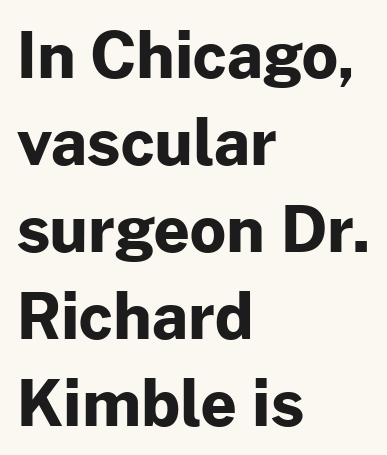
The image shows 63 px bold sans-serif type, upright; set left-aligned, normal line spacing (1.38x), normal letter spacing, not underlined; low stroke contrast and a medium x-height.
